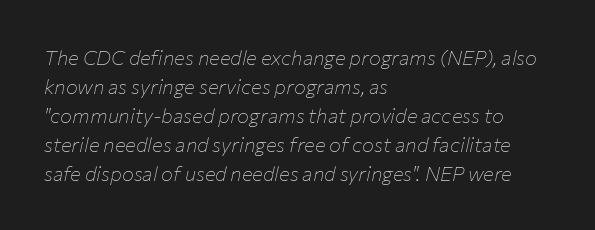
These lines were composed using italics. The lines sit at an ordinary, default distance from one another. Think standard paragraph weight, or any step lighter than that. The horizontal fit of the characters is conventional and even. The typesetter chose a ragged-right arrangement here.
